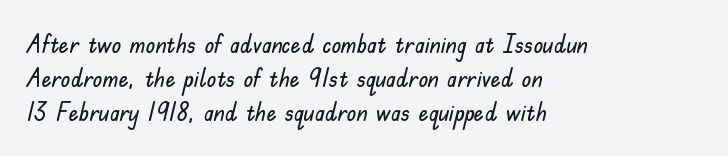
Nobody drew a line under any word here. This rendering uses left alignment, leaving the right contour irregular. Each new line begins a customary step beneath the previous one. Students, note that the glyphs here touch the page at normal intervals.
